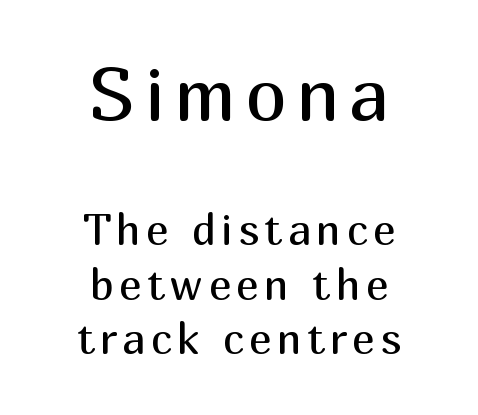
{"serif": "no", "italic": "no", "bold": "no", "weight": "regular", "width": "normal", "stroke_contrast": "medium", "x_height": "medium", "monospaced": "no", "underline": "no", "align": "center", "line_spacing": "normal", "line_spacing_ratio": 1.27, "larger_block": "first", "size_ratio": 1.74, "glyph_px": 75}
